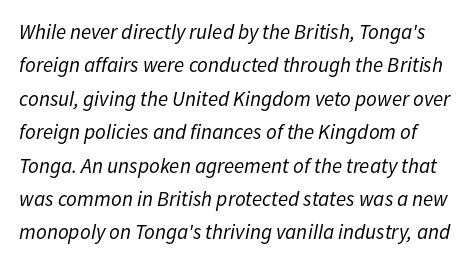
Stems here are at most as thick as an everyday book face. The passage shown has conventional tracking throughout. Leading matches the norm, producing a regular column. Type without underlining. Slant detected: the letters are inclined.
